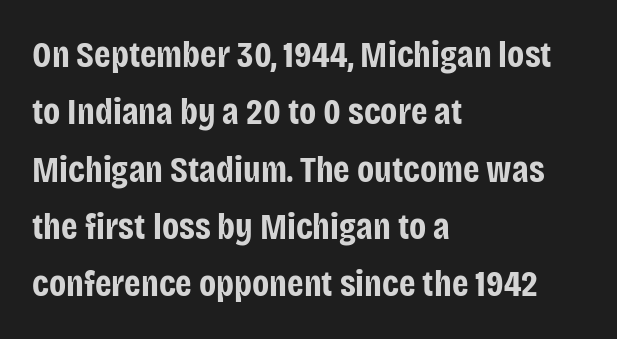
{"serif": "no", "italic": "no", "bold": "yes", "weight": "bold", "width": "condensed", "stroke_contrast": "low", "x_height": "large", "monospaced": "no", "underline": "no", "align": "left", "line_spacing": "normal", "line_spacing_ratio": 1.55, "letter_spacing": "normal", "letter_spacing_em": 0.0, "glyph_px": 37}
